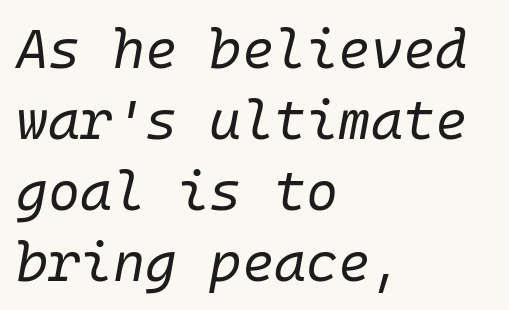
{"italic": "yes", "lean": "right", "slant_degrees": 10, "bold": "no", "weight": "regular", "width": "normal", "stroke_contrast": "low", "x_height": "medium", "underline": "no", "align": "left", "line_spacing": "normal", "line_spacing_ratio": 1.29, "letter_spacing": "normal", "letter_spacing_em": 0.0, "glyph_px": 55}
